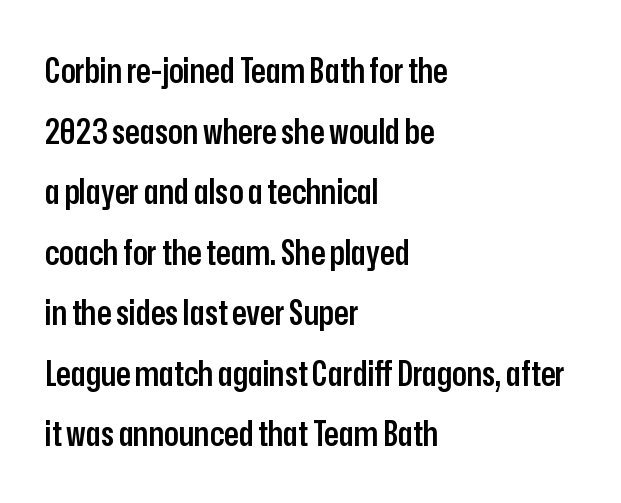
Q: Is the text bold? A: Semi-bold.
Q: Is the text italic (slanted)? A: No, it is upright.
Q: Is the typeface a serif or a sans-serif typeface? A: Sans-serif.
Q: Is the text underlined? A: No.
Q: How is the paragraph aligned? A: Left-aligned.
Q: Is the spacing between letters normal or unusually wide? A: Normal.
Q: Width (condensed, normal, or wide)? A: Condensed.
Q: Stroke contrast? A: Low.
Q: x-height? A: Medium.
Q: Monospaced? A: No.
